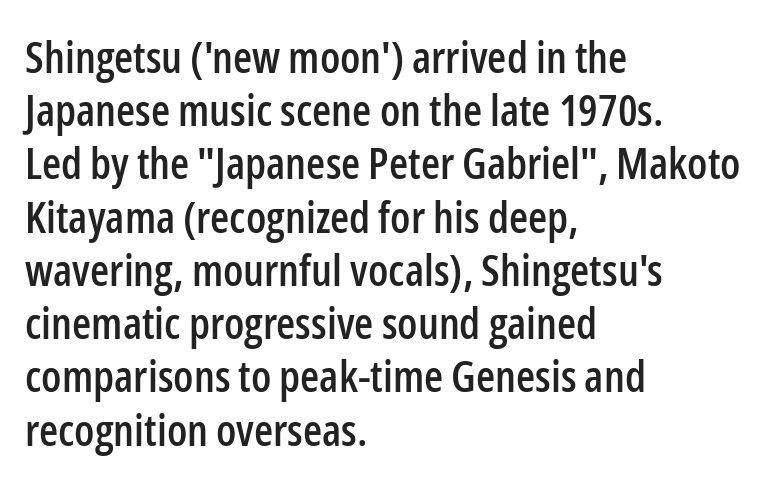
The image shows 44 px condensed sans-serif type, upright; set left-aligned, line spacing 1.21x, normal letter spacing, not underlined; low stroke contrast and a medium x-height.
